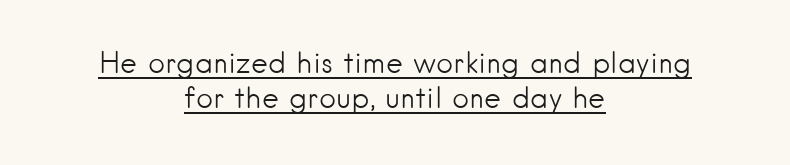
{"serif": "no", "italic": "no", "bold": "no", "weight": "light", "width": "normal", "stroke_contrast": "low", "x_height": "small", "monospaced": "no", "underline": "yes", "align": "center", "line_spacing_ratio": 1.2, "letter_spacing": "normal", "letter_spacing_em": 0.0, "glyph_px": 29}
